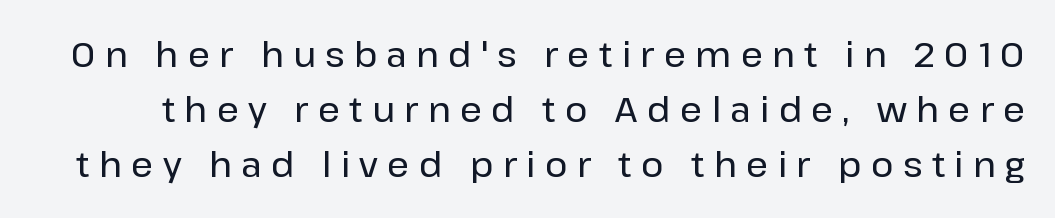
Q: Is the text italic (slanted)? A: No, it is upright.
Q: Is the typeface a serif or a sans-serif typeface? A: Sans-serif.
Q: Is the text underlined? A: No.
Q: Is the spacing between letters normal or unusually wide? A: Unusually wide.
Q: Is the spacing between lines tight, normal or loose? A: Normal.
Q: Width (condensed, normal, or wide)? A: Normal.
Q: Stroke contrast? A: Low.
Q: x-height? A: Medium.
Q: Monospaced? A: No.
